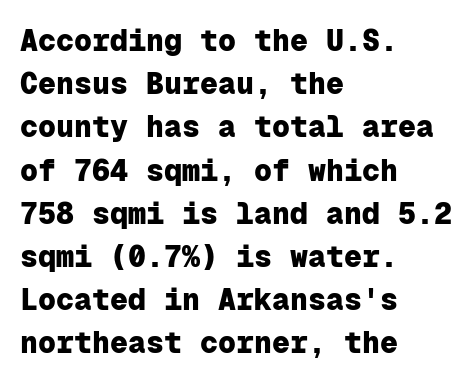
The image shows 30 px heavy sans-serif type, upright, monospaced; set left-aligned, normal line spacing (1.44x), normal letter spacing, not underlined; low stroke contrast and a medium x-height.
